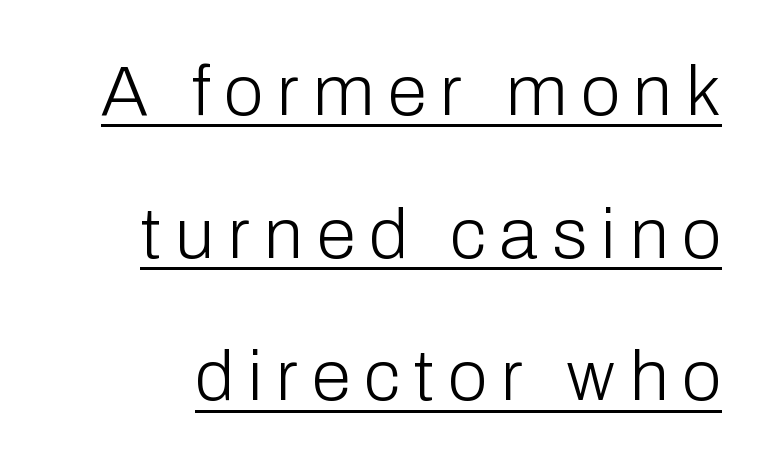
{"serif": "no", "italic": "no", "bold": "no", "weight": "light", "width": "normal", "stroke_contrast": "low", "x_height": "medium", "monospaced": "no", "underline": "yes", "line_spacing": "loose", "line_spacing_ratio": 2.01, "letter_spacing": "wide", "letter_spacing_em": 0.2, "glyph_px": 71}
